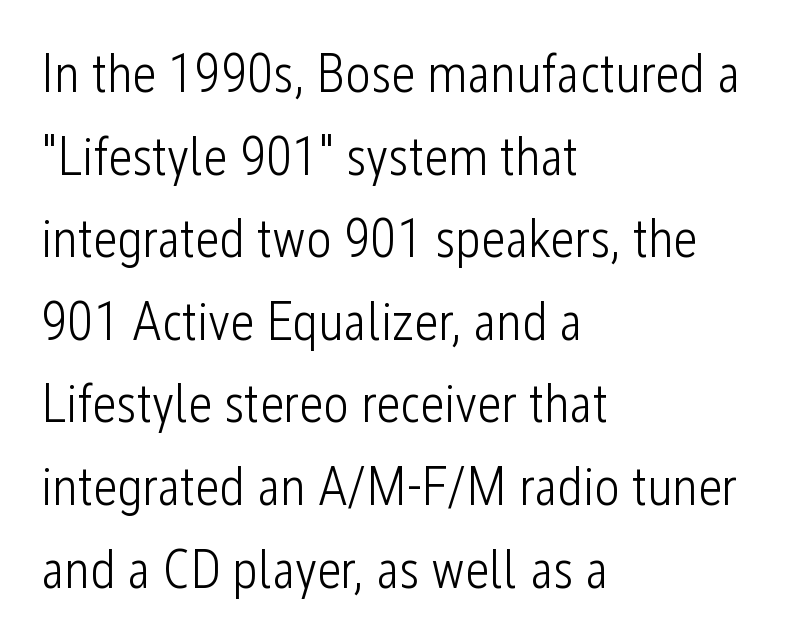
Casual observation: everything's shoved over to the left. The passage shown has conventional tracking throughout. Typographically, this falls in the sans-serif category. Here the designer chose a conventional face with non-uniform glyph widths. Nobody drew a line under any word here. Rows of type keep a routine distance in the vertical direction.
